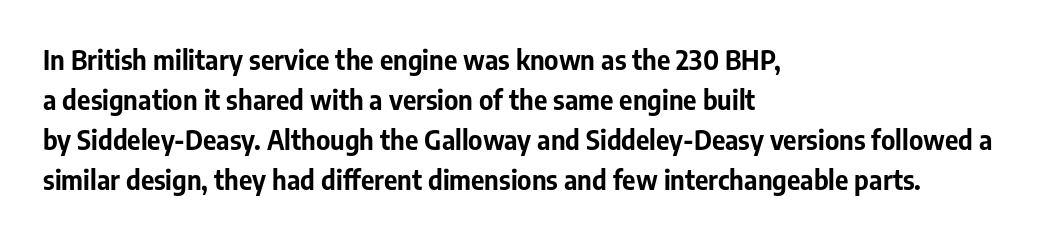
The letterforms sit shoulder to shoulder at normal distance. If you measured baseline to baseline, you'd find a middling distance. The specimen omits any rule beneath the text block's lines. These lines stack with their left ends in a neat column.
